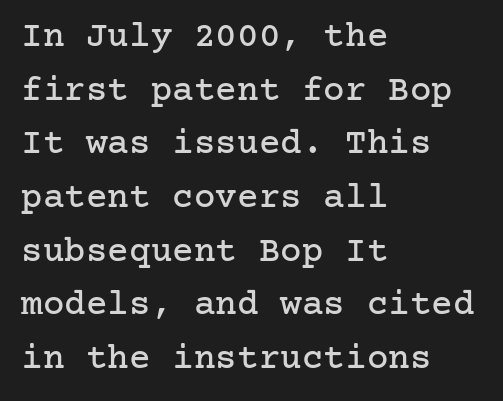
Designer's note — italics off, roman on. The typesetter chose a ragged-right arrangement here. A typesetter would label this face a serif. In terms of leading, this rendering sits right in the middle.
